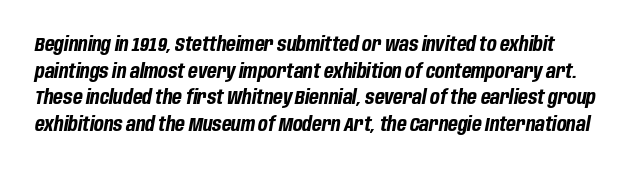
Q: Is the text bold? A: Yes.
Q: Is the text italic (slanted)? A: Yes, it leans right by about 10 degrees.
Q: Is the text underlined? A: No.
Q: Is the spacing between letters normal or unusually wide? A: Normal.
Q: Is the spacing between lines tight, normal or loose? A: Normal.
